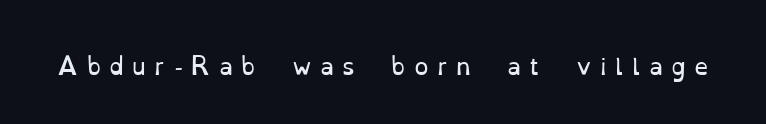
{"italic": "no", "bold": "no", "underline": "no", "letter_spacing": "wide", "letter_spacing_em": 0.36, "glyph_px": 23}
